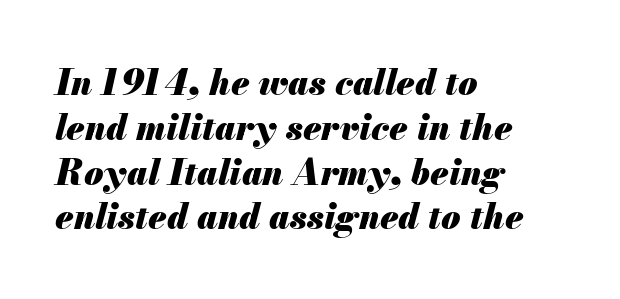
Does the weight exceed regular? Yes, all the way to bold. If you drew a line through each stem, it would be angled. Each letter keeps its own natural width here, so spacing adapts to shape. In CSS terms this would be text-align: left. Underline: absent.
